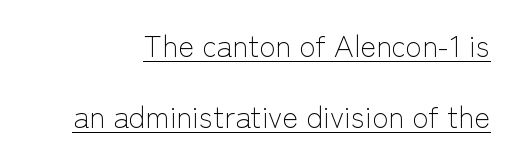
In terms of letterspacing, this is plain default setting. The glyphs in this specimen are sans serif. A great deal of white space separates one row of letters from the next. If you drew a line through each stem, it would be perfectly vertical.
